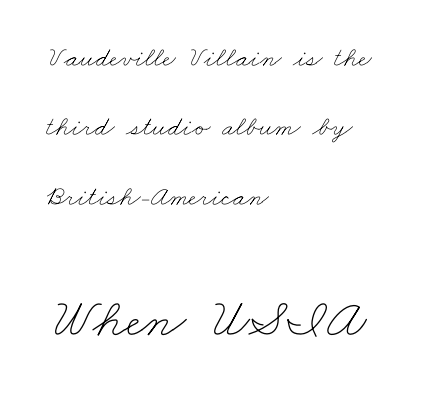
These lines keep a tight, regular rhythm from letter to letter. Beneath every word, the page is bare. Between these two stacked blocks, the lower one wins on size. Proportional: the letters do not fall into vertical columns. In terms of leading, this rendering errs on the spacious side.
